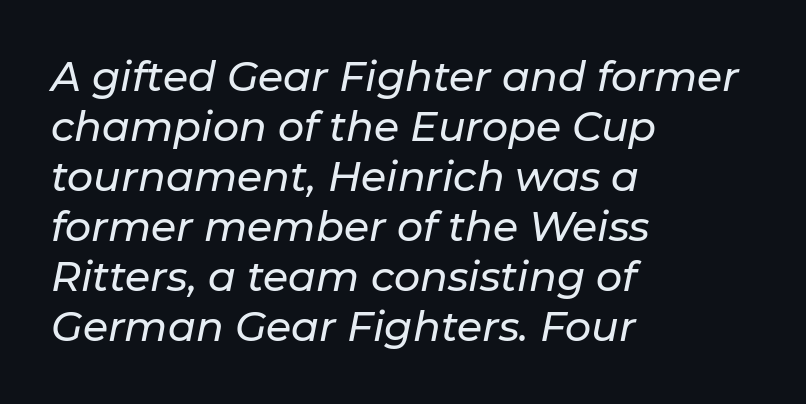
{"italic": "yes", "lean": "right", "slant_degrees": 11, "width": "normal", "stroke_contrast": "low", "x_height": "medium", "monospaced": "no", "underline": "no", "align": "left", "line_spacing_ratio": 1.22, "letter_spacing": "normal", "letter_spacing_em": 0.0, "glyph_px": 41}
